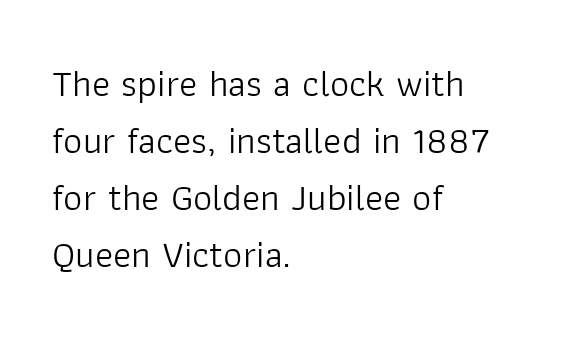
A normal amount of white space separates one row of letters from the next. The lettering holds an erect, upright posture throughout. Any mark beneath the type? The region is blank. Each word holds together tightly as a unit, with standard inter-letter gaps. Think of a printed novel: that variable character pitch is what you see here.
